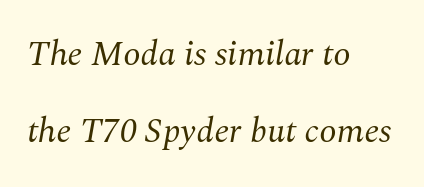
Q: Is the text bold? A: No.
Q: Is the text italic (slanted)? A: Yes, it leans right by about 10 degrees.
Q: Is the typeface a serif or a sans-serif typeface? A: Serif.
Q: Is the text underlined? A: No.
Q: How is the paragraph aligned? A: Left-aligned.
Q: Is the spacing between letters normal or unusually wide? A: Normal.
Q: Is the spacing between lines tight, normal or loose? A: Loose.
Q: Width (condensed, normal, or wide)? A: Normal.
Q: Stroke contrast? A: Medium.
Q: x-height? A: Medium.
Q: Monospaced? A: No.
